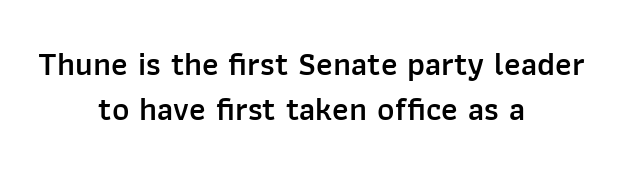
Q: Is the text bold? A: Semi-bold.
Q: Is the text italic (slanted)? A: No, it is upright.
Q: Is the typeface a serif or a sans-serif typeface? A: Sans-serif.
Q: Is the text underlined? A: No.
Q: How is the paragraph aligned? A: Centered.
Q: Is the spacing between letters normal or unusually wide? A: Normal.
Q: Is the spacing between lines tight, normal or loose? A: Normal.
Q: Width (condensed, normal, or wide)? A: Normal.
Q: Stroke contrast? A: Low.
Q: x-height? A: Medium.
Q: Monospaced? A: No.
